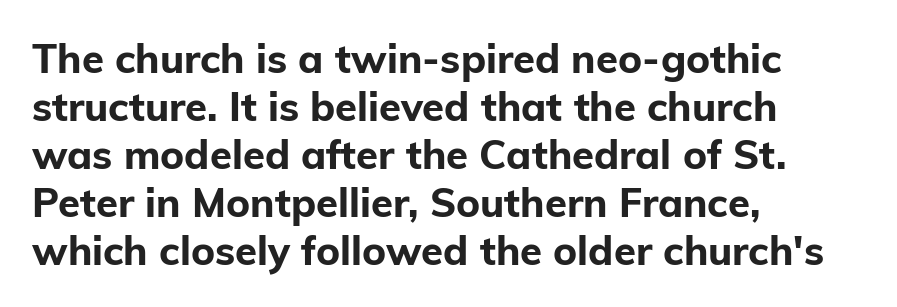
The image shows 40 px bold sans-serif type, upright; set left-aligned, line spacing 1.2x, normal letter spacing, not underlined; low stroke contrast and a medium x-height.
